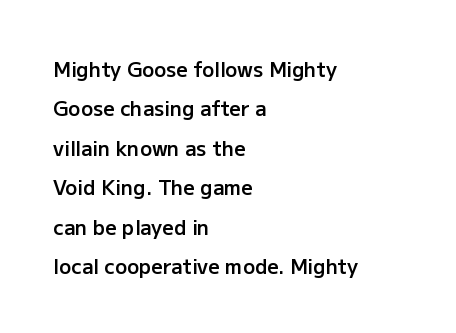
Compared with typical paragraphs, the rows here are farther apart. A roman cut, with each character standing at attention. The strokes are fattened partway — semibold, not bold. Leftover space on each line is placed entirely after the last word. Each word holds together tightly as a unit, with standard inter-letter gaps.
